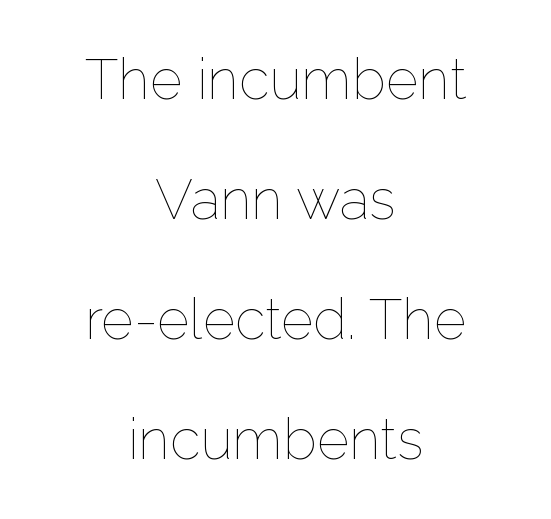
Stroke thickness stays within the range of a standard reading face or lighter. The passage is arranged like a title page — every line centered. No word sits above an underline. Notice the wide empty band between every row — that's loose leading. Students, note that the glyphs here touch the page at normal intervals.
